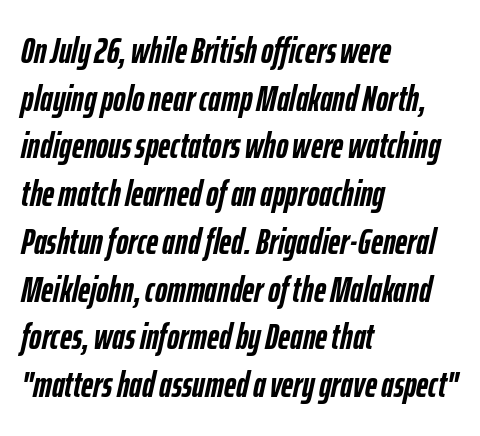
Is there much room between lines? A standard amount, neither cramped nor airy. Is the letter spacing exaggerated? No — it looks like the ordinary default. Casual observation: everything's shoved over to the left. Plenty of ink on the page — the face is bold. The letters are slanted; this is an italic face.
